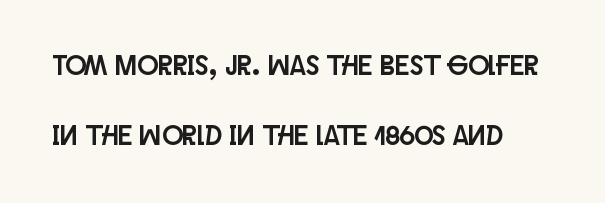
You could call the tracking neutral — neither tight nor loose. What's the leading like? Stretched, with rows far apart. Note: no serifs on the glyphs. Typeset ragged right — the left edge is the straight one. The axis of the letterforms is exactly vertical. Note the varied advance widths — an 'i' is clearly narrower than an 'm'.
